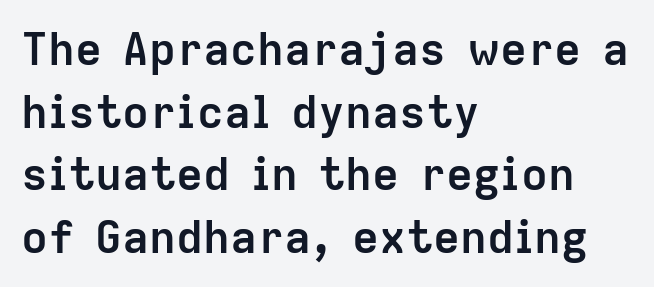
The image shows 45 px semibold sans-serif type, upright; set left-aligned, normal line spacing (1.39x), normal letter spacing, not underlined; low stroke contrast and a medium x-height.
